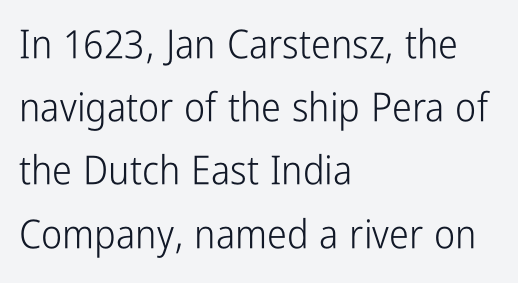
{"serif": "no", "italic": "no", "bold": "no", "weight": "light", "width": "condensed", "stroke_contrast": "low", "x_height": "medium", "monospaced": "no", "underline": "no", "align": "left", "line_spacing": "normal", "line_spacing_ratio": 1.58, "letter_spacing": "normal", "letter_spacing_em": 0.0, "glyph_px": 40}
